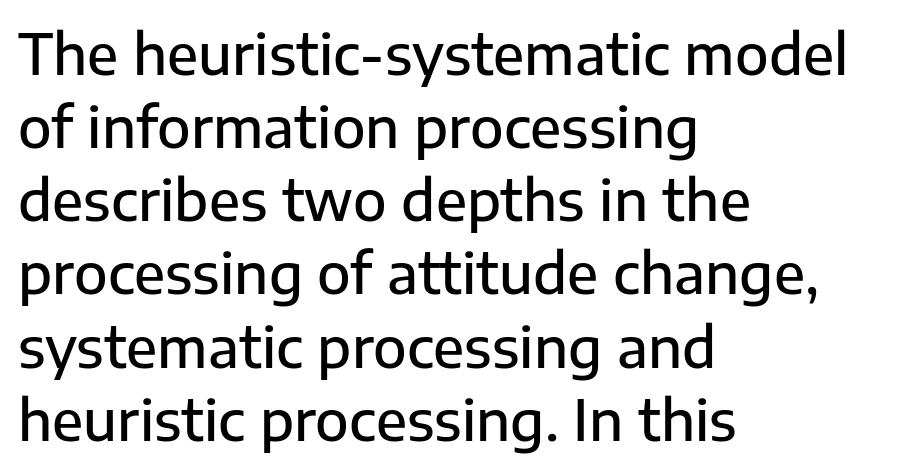
The image shows 55 px semibold sans-serif type, upright; set left-aligned, normal line spacing (1.33x), normal letter spacing, not underlined; low stroke contrast and a medium x-height.
